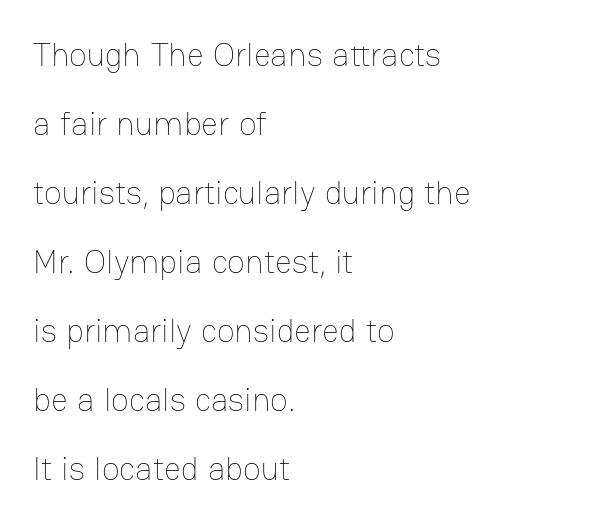
{"italic": "no", "bold": "no", "weight": "thin", "width": "normal", "stroke_contrast": "low", "x_height": "medium", "monospaced": "no", "underline": "no", "align": "left", "line_spacing": "loose", "line_spacing_ratio": 2.09, "letter_spacing": "normal", "letter_spacing_em": 0.0, "glyph_px": 33}
